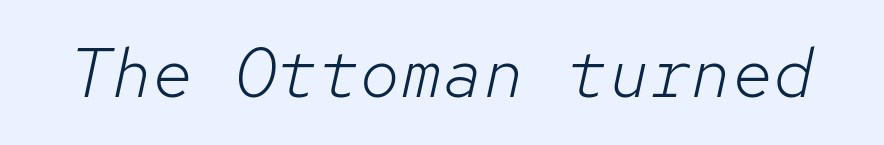
{"italic": "yes", "lean": "right", "slant_degrees": 12, "bold": "no", "weight": "light", "width": "normal", "stroke_contrast": "low", "x_height": "medium", "monospaced": "yes", "underline": "no", "letter_spacing": "normal", "letter_spacing_em": 0.0, "glyph_px": 69}
